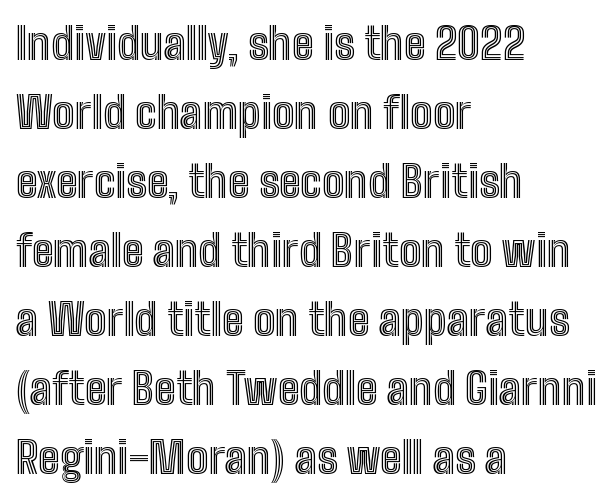
Q: Is the text italic (slanted)? A: No, it is upright.
Q: Is the text underlined? A: No.
Q: How is the paragraph aligned? A: Left-aligned.
Q: Is the spacing between letters normal or unusually wide? A: Normal.
Q: Is the spacing between lines tight, normal or loose? A: Normal.
Q: Width (condensed, normal, or wide)? A: Condensed.
Q: x-height? A: Medium.
Q: Monospaced? A: No.
